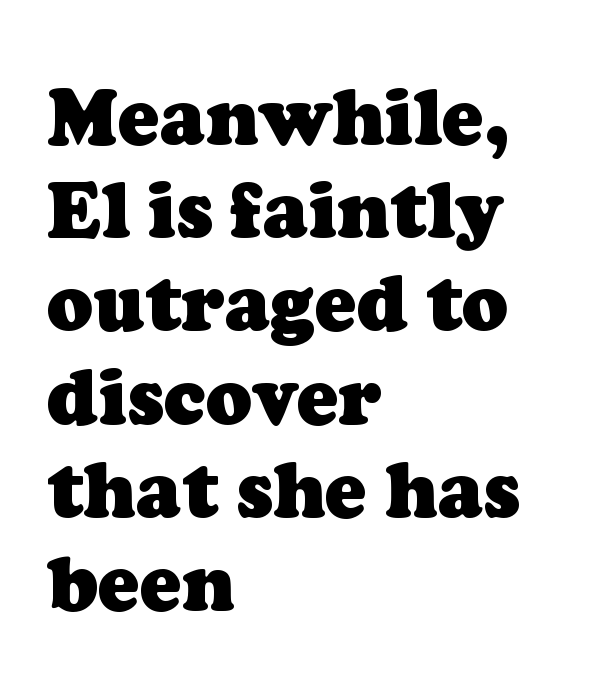
The foot of each line stays bare and open. Does the weight exceed regular? Yes, all the way to bold. Where is the straight margin? On the left. Character widths vary here, with narrow letters taking less room than wide ones. A typesetter would call this zero additional tracking.
